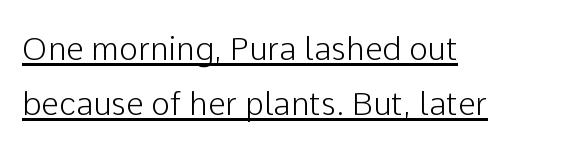
{"serif": "no", "italic": "no", "width": "normal", "stroke_contrast": "low", "x_height": "medium", "monospaced": "no", "underline": "yes", "align": "left", "line_spacing_ratio": 1.73, "letter_spacing": "normal", "letter_spacing_em": 0.0, "glyph_px": 32}
